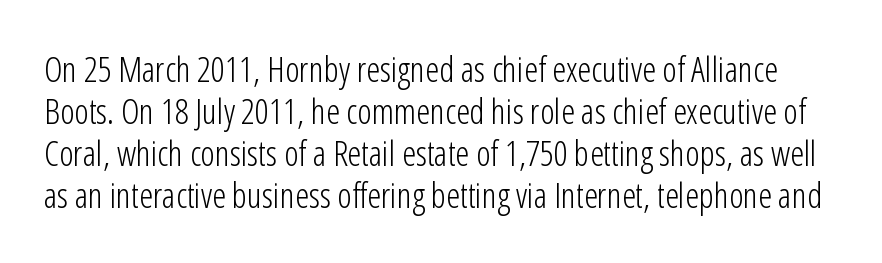
In terms of posture, this sample is upright. Is the stroke heavy? The answer is a plain regular-or-lighter. I'd call this a sans setting — the letters go barefoot. There is no visible air inserted between adjacent glyphs.
